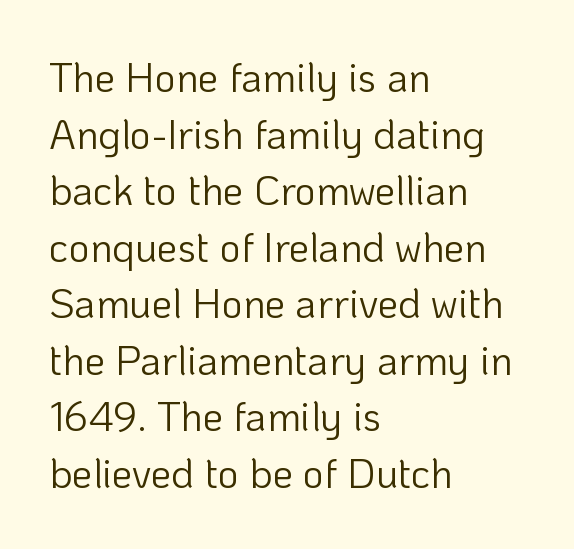
Vertically, the passage feels balanced, rows spaced as you'd expect. The axis of the letterforms is exactly vertical. A quiet, ordinary-to-light weight characterises the typeface. The ragged edge is on the right, which tells us the setting is flush left.
